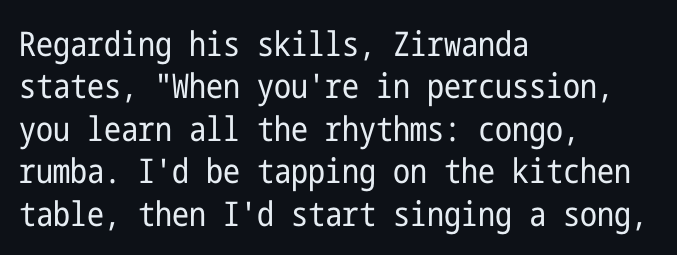
The image shows 34 px regular-weight, condensed sans-serif type, upright; set left-aligned, normal line spacing (1.25x), normal letter spacing, not underlined; low stroke contrast and a medium x-height.
